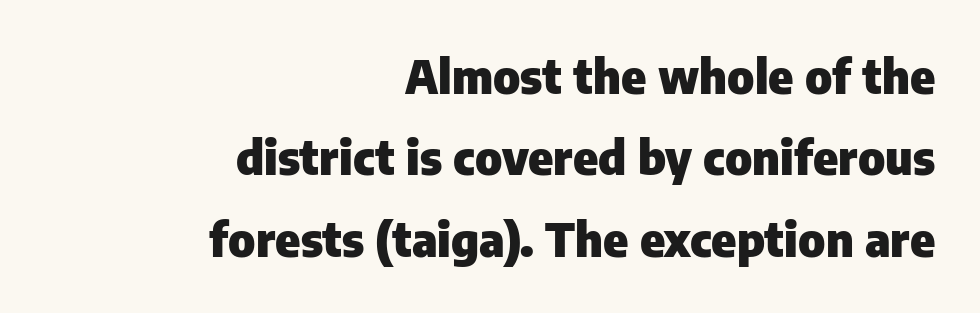
The image shows 47 px heavy sans-serif type, upright; set right-aligned, line spacing 1.73x, normal letter spacing, not underlined; low stroke contrast and a medium x-height.
